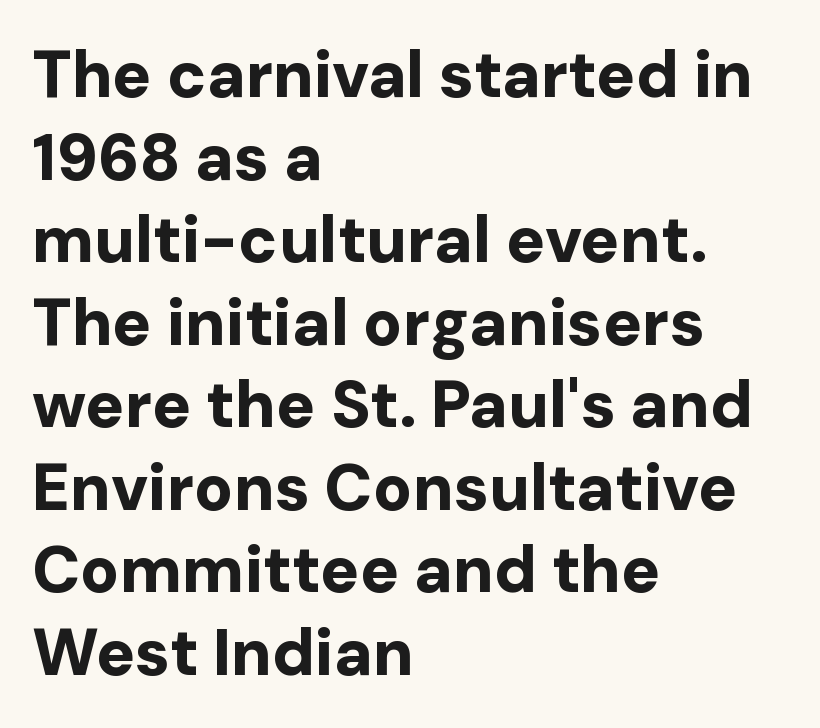
Q: Is the text bold? A: Yes.
Q: Is the text italic (slanted)? A: No, it is upright.
Q: Is the typeface a serif or a sans-serif typeface? A: Sans-serif.
Q: Is the text underlined? A: No.
Q: How is the paragraph aligned? A: Left-aligned.
Q: Is the spacing between letters normal or unusually wide? A: Normal.
Q: Is the spacing between lines tight, normal or loose? A: Normal.
Q: Width (condensed, normal, or wide)? A: Normal.
Q: Stroke contrast? A: Low.
Q: x-height? A: Medium.
Q: Monospaced? A: No.
